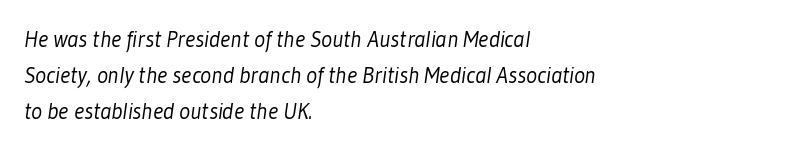
Weight: not bold — regular or lighter. Standard letterfit; no display-style spreading of the glyphs. Clear beneath every line of the passage. Caption: multi-line text, flush left, ragged right.
